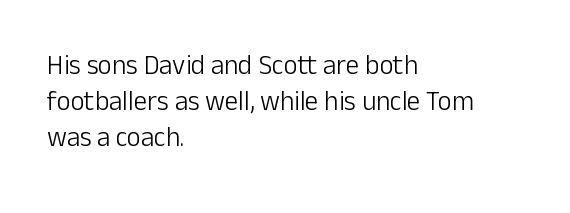
The strokes carry an ordinary text weight at most. Teacher's note: observe the even left margin — that is flush-left alignment. The lines sit at an ordinary, default distance from one another. Does extra space separate the letters? No, they use regular spacing. Posture: vertical. The specimen omits any rule beneath the text block's lines.
